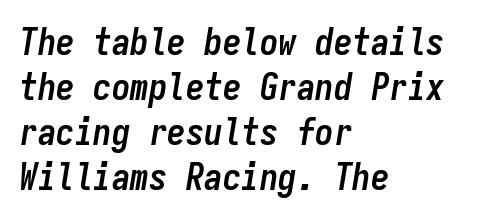
{"italic": "yes", "lean": "right", "slant_degrees": 9, "bold": "yes", "weight": "semibold", "width": "condensed", "stroke_contrast": "low", "x_height": "medium", "monospaced": "yes", "underline": "no", "align": "left", "line_spacing_ratio": 1.22, "letter_spacing": "normal", "letter_spacing_em": 0.0, "glyph_px": 37}
